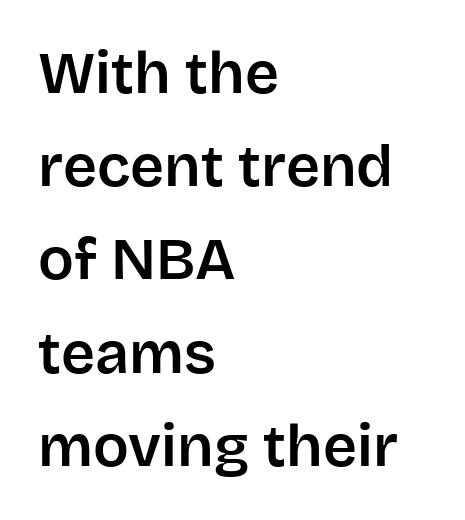
{"serif": "no", "italic": "no", "width": "normal", "stroke_contrast": "low", "x_height": "large", "monospaced": "no", "underline": "no", "align": "left", "line_spacing": "normal", "line_spacing_ratio": 1.58, "letter_spacing": "normal", "letter_spacing_em": 0.0, "glyph_px": 59}
